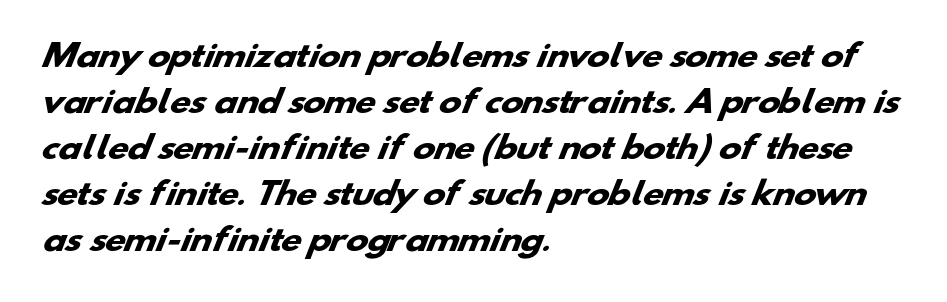
{"serif": "no", "bold": "yes", "weight": "heavy", "width": "wide", "stroke_contrast": "low", "x_height": "small", "monospaced": "no", "underline": "no", "align": "left", "line_spacing": "normal", "line_spacing_ratio": 1.53, "letter_spacing": "normal", "letter_spacing_em": 0.0, "glyph_px": 30}
